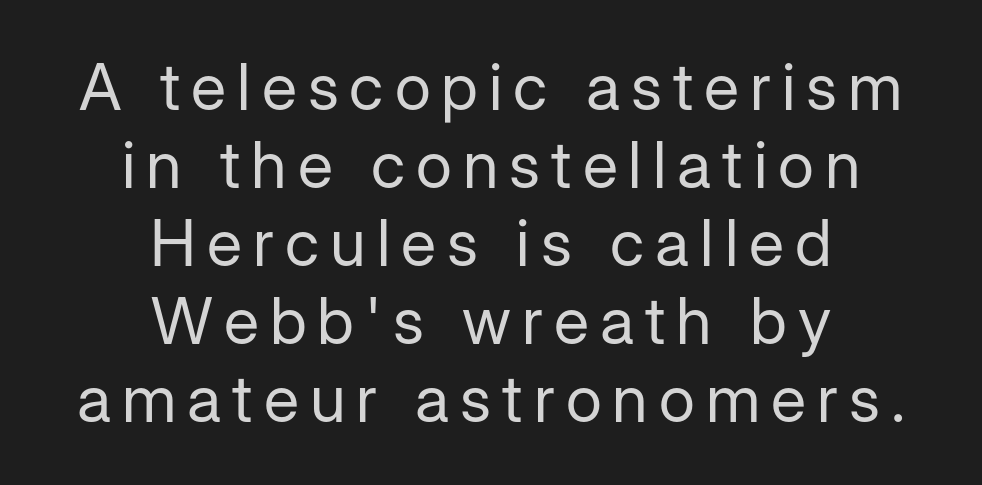
Q: Is the text bold? A: No.
Q: Is the text italic (slanted)? A: No, it is upright.
Q: Is the typeface a serif or a sans-serif typeface? A: Sans-serif.
Q: Is the text underlined? A: No.
Q: How is the paragraph aligned? A: Centered.
Q: Width (condensed, normal, or wide)? A: Normal.
Q: Stroke contrast? A: Low.
Q: x-height? A: Medium.
Q: Monospaced? A: No.
